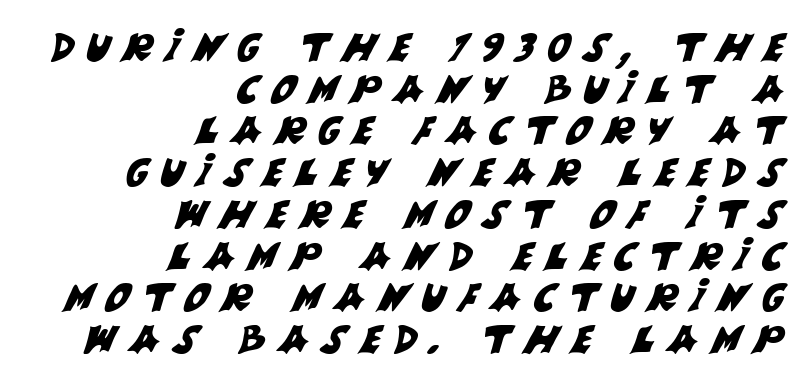
The image shows 39 px sans-serif type; set right-aligned, tight line spacing (1.07x), unusually wide letter spacing (+0.34 em), not underlined; medium stroke contrast and a large x-height.
